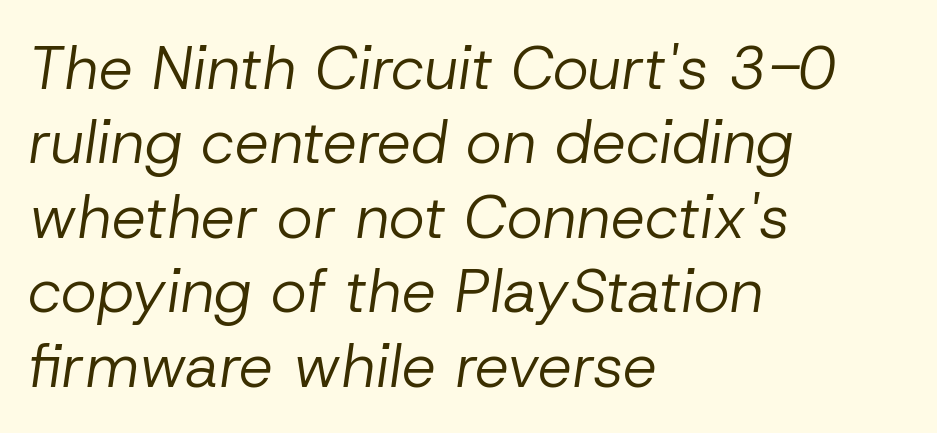
Q: Is the text bold? A: No.
Q: Is the text italic (slanted)? A: Yes, it leans right by about 8 degrees.
Q: Is the text underlined? A: No.
Q: How is the paragraph aligned? A: Left-aligned.
Q: Is the spacing between letters normal or unusually wide? A: Normal.
Q: Width (condensed, normal, or wide)? A: Normal.
Q: Stroke contrast? A: Low.
Q: x-height? A: Medium.
Q: Monospaced? A: No.
